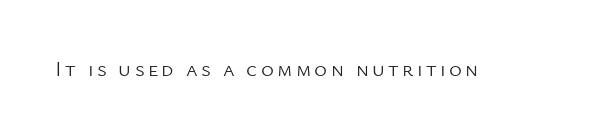
Q: Is the text bold? A: No.
Q: Is the text italic (slanted)? A: No, it is upright.
Q: Is the text underlined? A: No.
